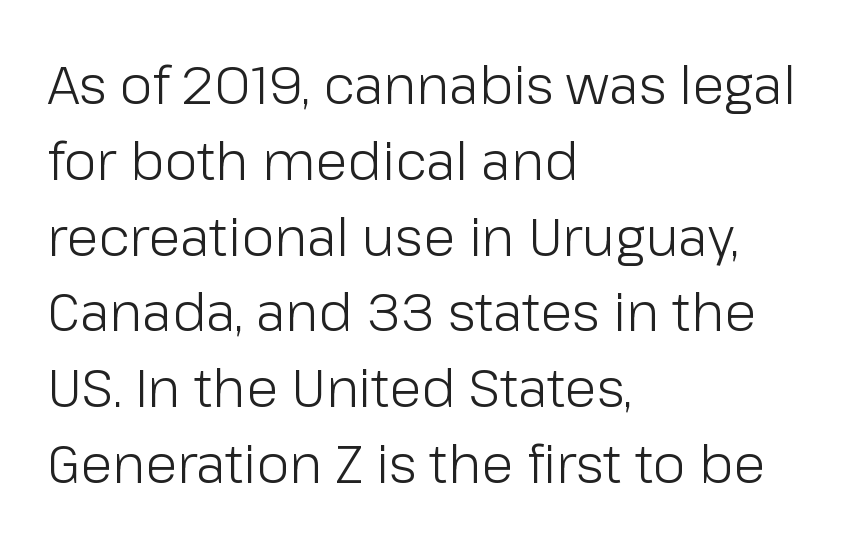
Q: Is the text bold? A: No.
Q: Is the text italic (slanted)? A: No, it is upright.
Q: Is the typeface a serif or a sans-serif typeface? A: Sans-serif.
Q: Is the text underlined? A: No.
Q: How is the paragraph aligned? A: Left-aligned.
Q: Is the spacing between letters normal or unusually wide? A: Normal.
Q: Is the spacing between lines tight, normal or loose? A: Normal.
Q: Width (condensed, normal, or wide)? A: Normal.
Q: Stroke contrast? A: Low.
Q: x-height? A: Medium.
Q: Monospaced? A: No.
